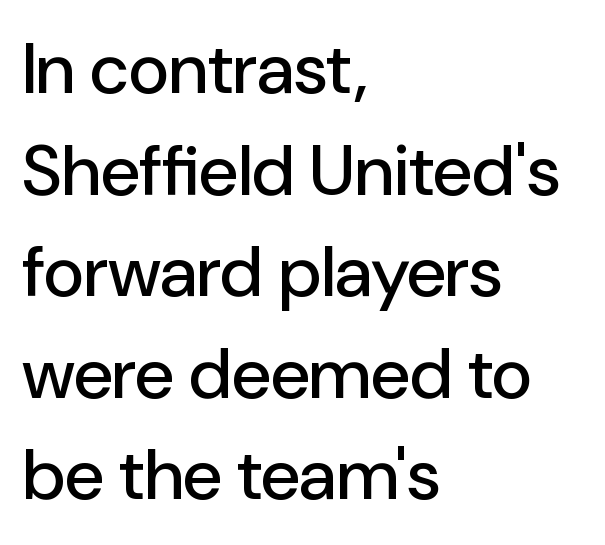
Q: Is the text italic (slanted)? A: No, it is upright.
Q: Is the typeface a serif or a sans-serif typeface? A: Sans-serif.
Q: Is the text underlined? A: No.
Q: How is the paragraph aligned? A: Left-aligned.
Q: Is the spacing between letters normal or unusually wide? A: Normal.
Q: Is the spacing between lines tight, normal or loose? A: Normal.
Q: Width (condensed, normal, or wide)? A: Normal.
Q: Stroke contrast? A: Low.
Q: x-height? A: Medium.
Q: Monospaced? A: No.
